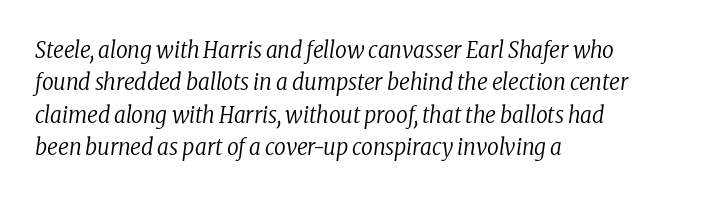
{"italic": "yes", "lean": "right", "slant_degrees": 8, "bold": "no", "underline": "no", "align": "left", "line_spacing": "normal", "line_spacing_ratio": 1.41, "letter_spacing": "normal", "letter_spacing_em": 0.0, "glyph_px": 23}
